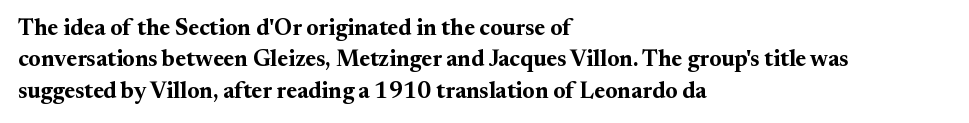
If you drew a line through each stem, it would be perfectly vertical. The face used here has the dense, thick strokes of a bold. All the whitespace from short lines collects on the right. Observe the ordinary spacing: letters are neighbours, not strangers. Rule under the text: the space is simply empty.
